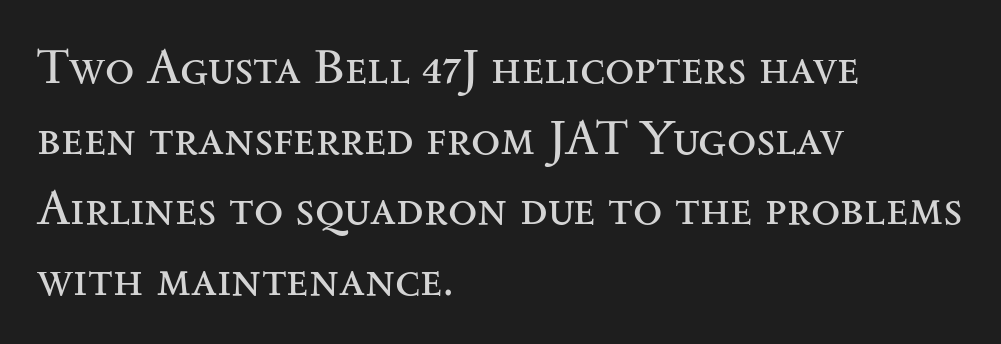
Q: Is the text bold? A: No.
Q: Is the text italic (slanted)? A: No, it is upright.
Q: Is the typeface a serif or a sans-serif typeface? A: Serif.
Q: Is the text underlined? A: No.
Q: How is the paragraph aligned? A: Left-aligned.
Q: Is the spacing between letters normal or unusually wide? A: Normal.
Q: Is the spacing between lines tight, normal or loose? A: Normal.
Q: Width (condensed, normal, or wide)? A: Wide.
Q: Stroke contrast? A: Medium.
Q: x-height? A: Small.
Q: Monospaced? A: No.
